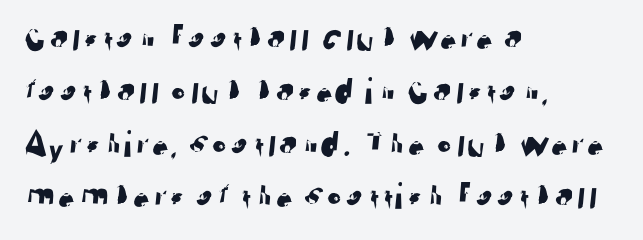
Q: Is the typeface a serif or a sans-serif typeface? A: Sans-serif.
Q: Is the text underlined? A: No.
Q: How is the paragraph aligned? A: Left-aligned.
Q: Is the spacing between letters normal or unusually wide? A: Normal.
Q: Is the spacing between lines tight, normal or loose? A: Normal.
Q: Width (condensed, normal, or wide)? A: Normal.
Q: Stroke contrast? A: Low.
Q: x-height? A: Medium.
Q: Monospaced? A: No.
